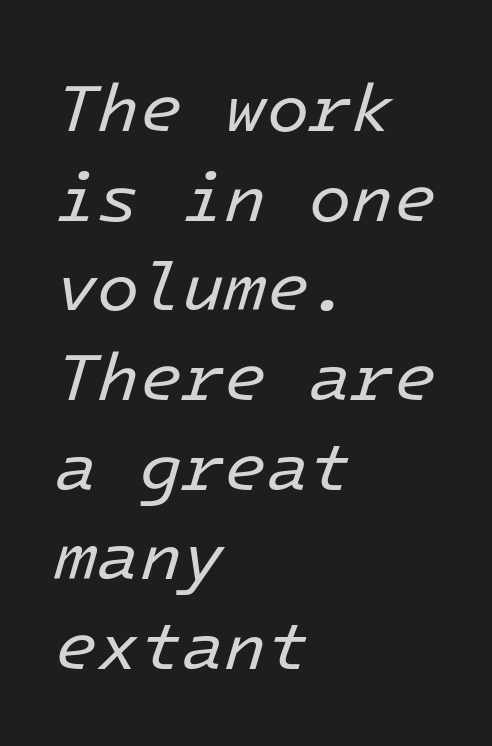
The image shows 69 px regular-weight type, italic (leaning right); set left-aligned, normal line spacing (1.3x), normal letter spacing, not underlined; low stroke contrast and a medium x-height.
